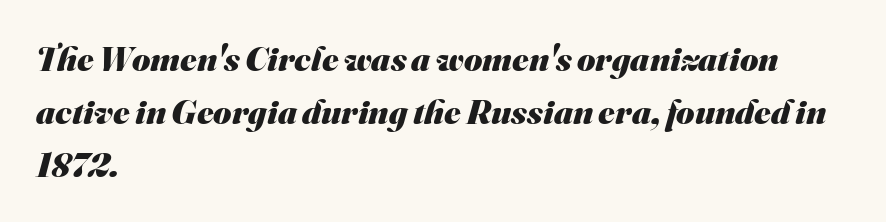
The image shows 35 px heavy sans-serif type; set left-aligned, normal line spacing (1.51x), normal letter spacing, not underlined; medium stroke contrast and a small x-height.
